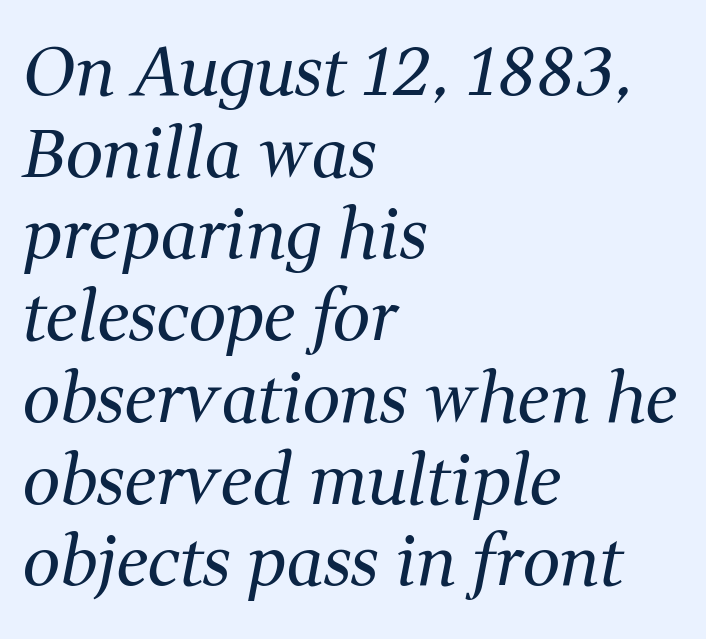
The image shows 67 px regular-weight serif type, italic (leaning right); set left-aligned, line spacing 1.22x, normal letter spacing, not underlined; medium stroke contrast and a medium x-height.
